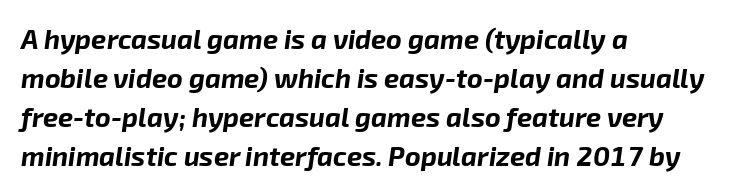
{"italic": "yes", "lean": "right", "slant_degrees": 8, "bold": "yes", "underline": "no", "align": "left", "line_spacing": "normal", "line_spacing_ratio": 1.45, "letter_spacing": "normal", "letter_spacing_em": 0.0, "glyph_px": 27}
